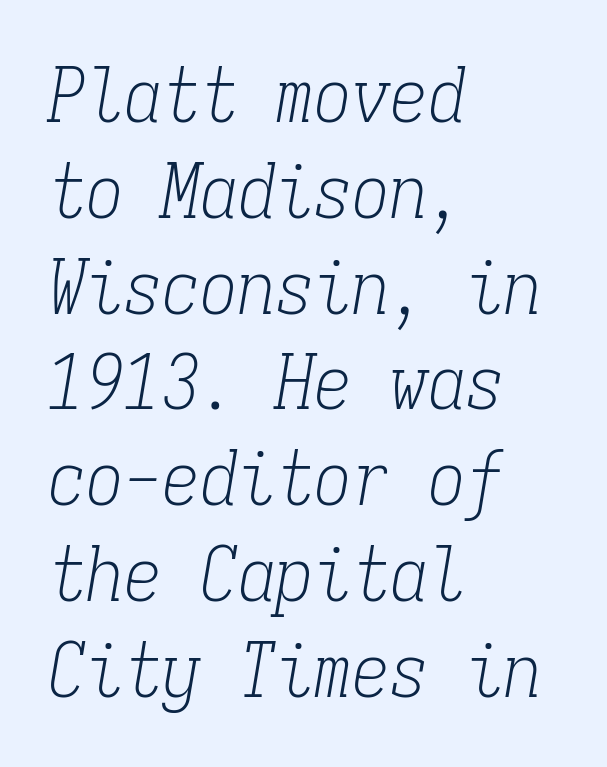
Q: Is the text bold? A: No.
Q: Is the text italic (slanted)? A: Yes, it leans right by about 9 degrees.
Q: Is the typeface a serif or a sans-serif typeface? A: Serif.
Q: Is the text underlined? A: No.
Q: How is the paragraph aligned? A: Left-aligned.
Q: Is the spacing between letters normal or unusually wide? A: Normal.
Q: Is the spacing between lines tight, normal or loose? A: Normal.
Q: Width (condensed, normal, or wide)? A: Condensed.
Q: Stroke contrast? A: Low.
Q: x-height? A: Medium.
Q: Monospaced? A: Yes.
